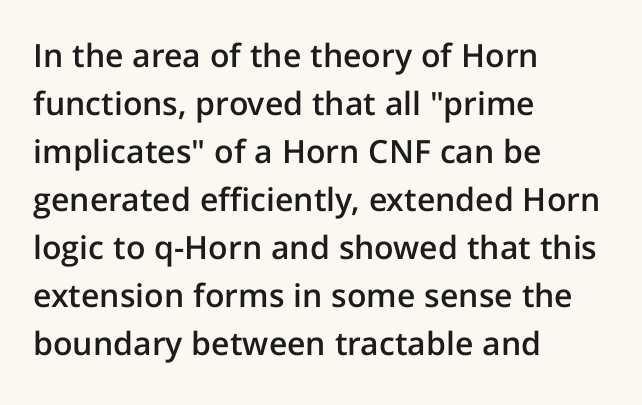
Q: Is the text bold? A: Semi-bold.
Q: Is the text italic (slanted)? A: No, it is upright.
Q: Is the typeface a serif or a sans-serif typeface? A: Sans-serif.
Q: Is the text underlined? A: No.
Q: How is the paragraph aligned? A: Left-aligned.
Q: Is the spacing between letters normal or unusually wide? A: Normal.
Q: Is the spacing between lines tight, normal or loose? A: Normal.
Q: Width (condensed, normal, or wide)? A: Normal.
Q: Stroke contrast? A: Low.
Q: x-height? A: Medium.
Q: Monospaced? A: No.
